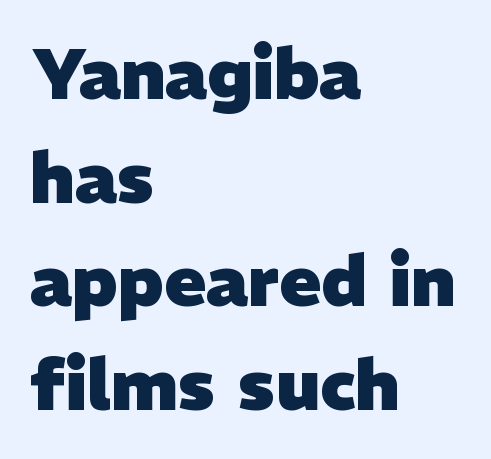
Q: Is the text bold? A: Yes.
Q: Is the typeface a serif or a sans-serif typeface? A: Sans-serif.
Q: Is the text underlined? A: No.
Q: How is the paragraph aligned? A: Left-aligned.
Q: Is the spacing between letters normal or unusually wide? A: Normal.
Q: Is the spacing between lines tight, normal or loose? A: Normal.
Q: Width (condensed, normal, or wide)? A: Normal.
Q: Stroke contrast? A: Low.
Q: x-height? A: Medium.
Q: Monospaced? A: No.
